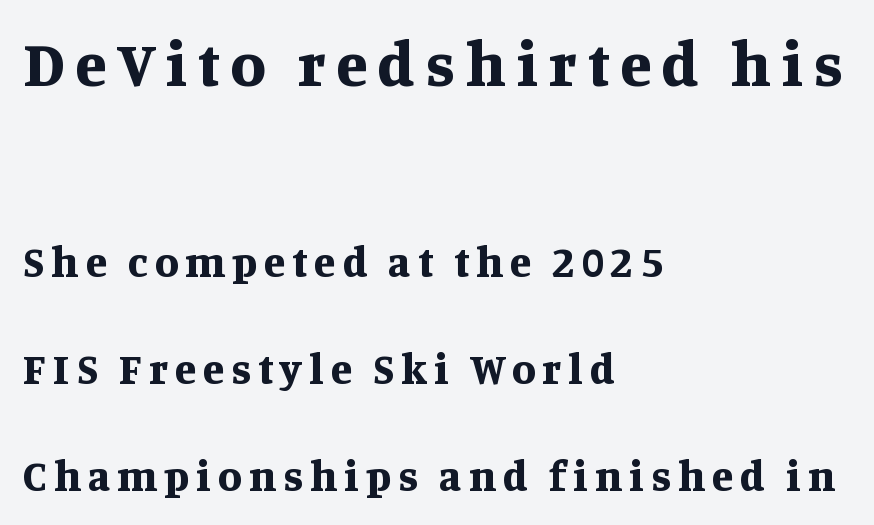
{"serif": "yes", "italic": "no", "bold": "yes", "weight": "bold", "width": "normal", "stroke_contrast": "medium", "x_height": "large", "monospaced": "no", "underline": "no", "align": "left", "line_spacing": "loose", "line_spacing_ratio": 2.49, "larger_block": "first", "size_ratio": 1.49, "glyph_px": 64}
